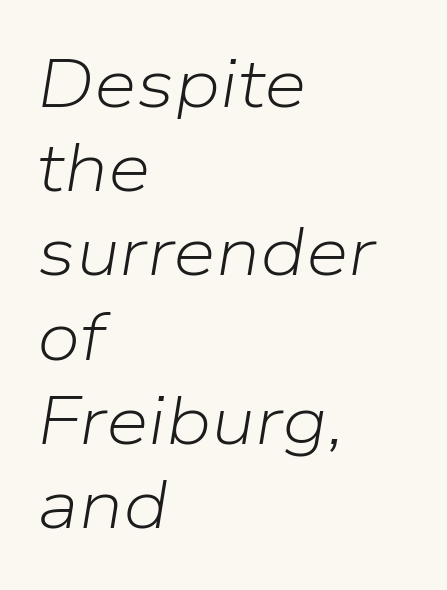
Q: Is the text bold? A: No.
Q: Is the text italic (slanted)? A: Yes, it leans right by about 9 degrees.
Q: Is the text underlined? A: No.
Q: How is the paragraph aligned? A: Left-aligned.
Q: Is the spacing between letters normal or unusually wide? A: Normal.
Q: Width (condensed, normal, or wide)? A: Normal.
Q: Stroke contrast? A: Low.
Q: x-height? A: Medium.
Q: Monospaced? A: No.
